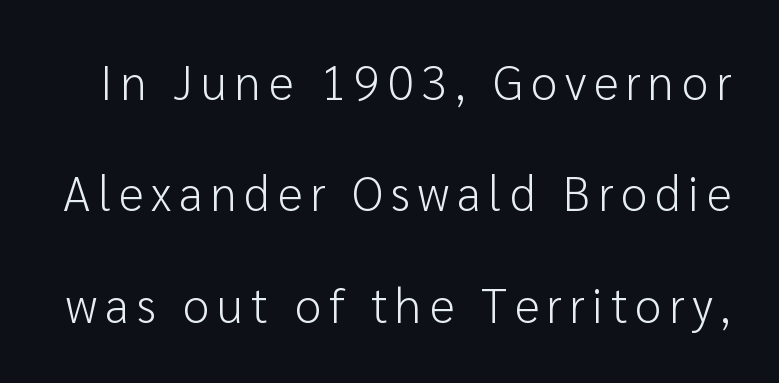
The image shows 48 px light sans-serif type, upright; set loose line spacing (2.32x), not underlined; low stroke contrast and a medium x-height.
